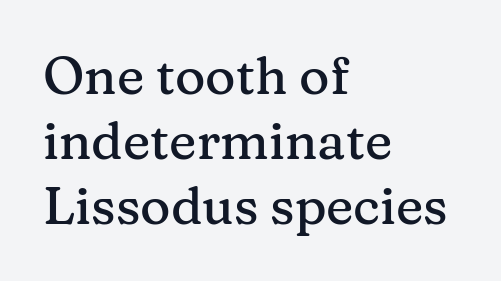
The image shows 52 px serif type, upright; set left-aligned, normal line spacing (1.25x), normal letter spacing, not underlined; medium stroke contrast and a medium x-height.
